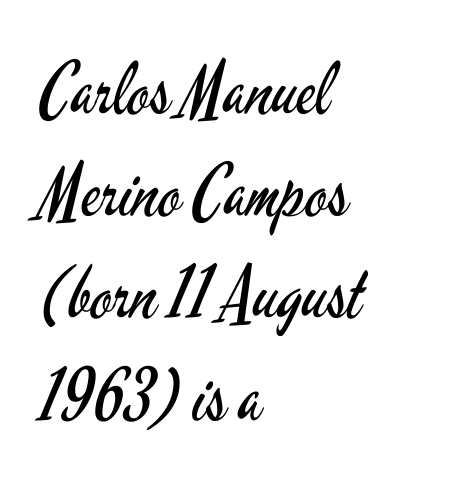
Q: Is the text bold? A: No.
Q: Is the text italic (slanted)? A: Yes.
Q: Is the typeface a serif or a sans-serif typeface? A: Sans-serif.
Q: Is the text underlined? A: No.
Q: How is the paragraph aligned? A: Left-aligned.
Q: Is the spacing between letters normal or unusually wide? A: Normal.
Q: Is the spacing between lines tight, normal or loose? A: Normal.
Q: Width (condensed, normal, or wide)? A: Condensed.
Q: Stroke contrast? A: Low.
Q: x-height? A: Small.
Q: Monospaced? A: No.
